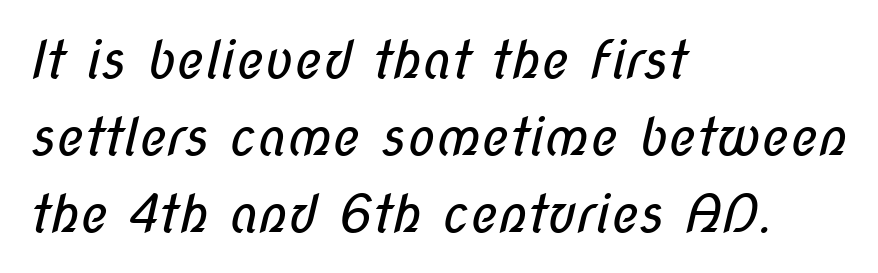
The image shows 52 px regular-weight, condensed sans-serif type; set left-aligned, normal line spacing (1.48x), normal letter spacing, not underlined; low stroke contrast and a medium x-height.
